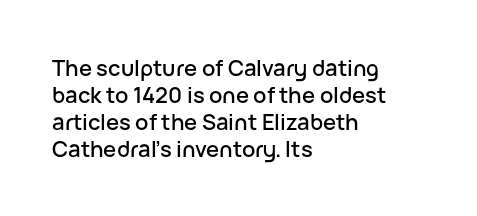
The image shows 22 px text type, upright; set left-aligned, line spacing 1.22x, normal letter spacing, not underlined.
